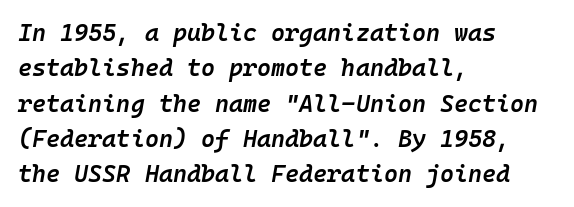
Successive baselines arrive at the customary interval. The font's italic variant was chosen for this text. Glance below the letters and you will spot only blank space. One-word summary of the alignment: left. As a designer I'd log this as weight 600, semibold. The line texture is even and compact thanks to regular tracking.
